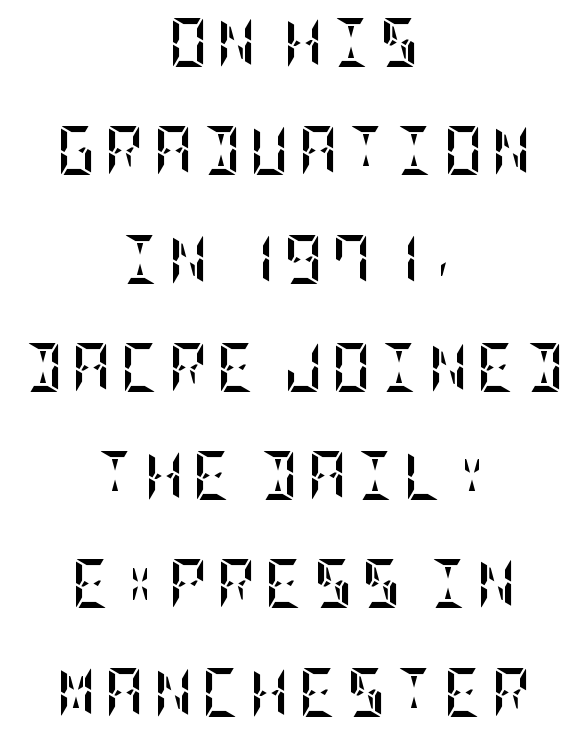
The image shows 49 px semibold, condensed type, upright; set centered, loose line spacing (2.21x), not underlined; low stroke contrast and a large x-height.
